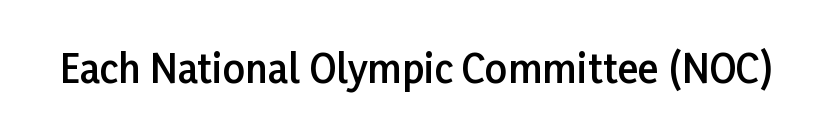
Q: Is the text bold? A: Semi-bold.
Q: Is the text italic (slanted)? A: No, it is upright.
Q: Is the typeface a serif or a sans-serif typeface? A: Sans-serif.
Q: Is the text underlined? A: No.
Q: Is the spacing between letters normal or unusually wide? A: Normal.
Q: Width (condensed, normal, or wide)? A: Normal.
Q: Stroke contrast? A: Low.
Q: x-height? A: Medium.
Q: Monospaced? A: No.
